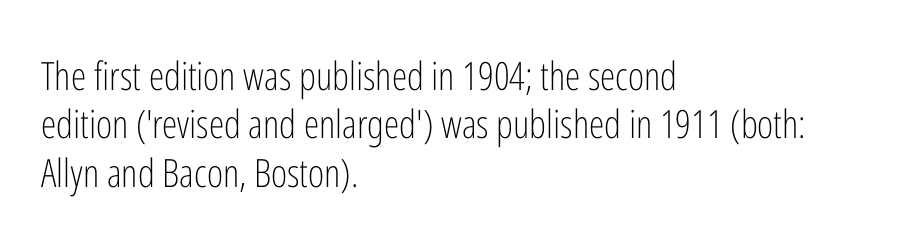
Every row of glyphs begins at an identical x-position on the left. Here the designer chose a conventional face with non-uniform glyph widths. A light-to-regular cut is what we see here. Words float on clear page, feet unadorned. No feet cap the strokes, marking this as sans-serif type. Inter-character spacing is left at the font's built-in metrics.
